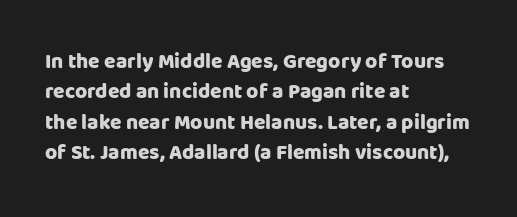
The image shows 21 px bold type, upright; set left-aligned, normal line spacing (1.45x), normal letter spacing, not underlined.
